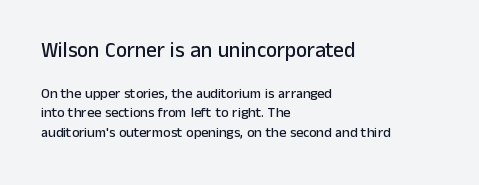
The image shows 21 px text type, upright; set left-aligned, normal line spacing (1.39x), normal letter spacing, not underlined; the first (top) block is 1.5x larger.
